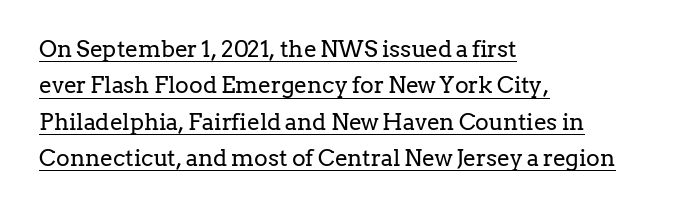
A baseline rule has been typeset under these characters. One-word summary of the alignment: left. The type is set solid horizontally, with unmodified tracking. Evenly set lines give the paragraph a standard silhouette. This reads as an unemphasized weight, regular at the heaviest.
